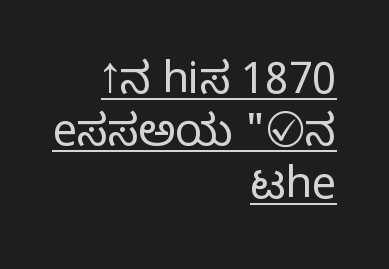
The image shows 43 px light sans-serif type, upright; set right-aligned, line spacing 1.22x, normal letter spacing, underlined; low stroke contrast and a medium x-height.
